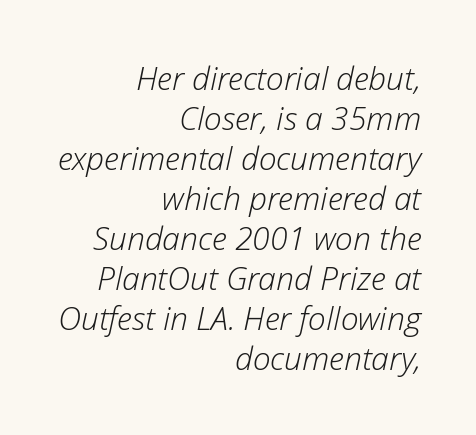
Q: Is the text bold? A: No.
Q: Is the text italic (slanted)? A: Yes, it leans right by about 12 degrees.
Q: Is the text underlined? A: No.
Q: How is the paragraph aligned? A: Right-aligned.
Q: Is the spacing between letters normal or unusually wide? A: Normal.
Q: Is the spacing between lines tight, normal or loose? A: Normal.
Q: Width (condensed, normal, or wide)? A: Normal.
Q: Stroke contrast? A: Low.
Q: x-height? A: Medium.
Q: Monospaced? A: No.
